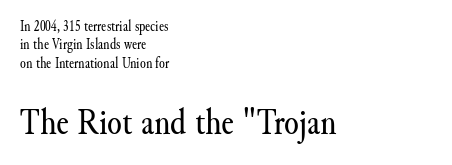
Q: Is the text bold? A: No.
Q: Is the text italic (slanted)? A: No, it is upright.
Q: Is the typeface a serif or a sans-serif typeface? A: Serif.
Q: Is the text underlined? A: No.
Q: How is the paragraph aligned? A: Left-aligned.
Q: Is the spacing between letters normal or unusually wide? A: Normal.
Q: Which block of text is set in a larger size, the first (top) or the second (bottom)? A: The second (bottom) one.
Q: Width (condensed, normal, or wide)? A: Normal.
Q: Stroke contrast? A: Medium.
Q: x-height? A: Small.
Q: Monospaced? A: No.
